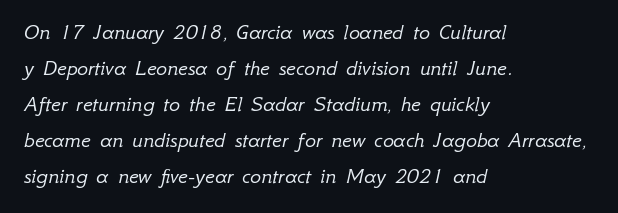
Successive baselines arrive at the customary interval. Only glyphs here, with clear space below each row. Weight: not bold — regular or lighter. The line texture is even and compact thanks to regular tracking. The paragraph has a hard left edge and a soft right edge. Slanted lettering throughout.
